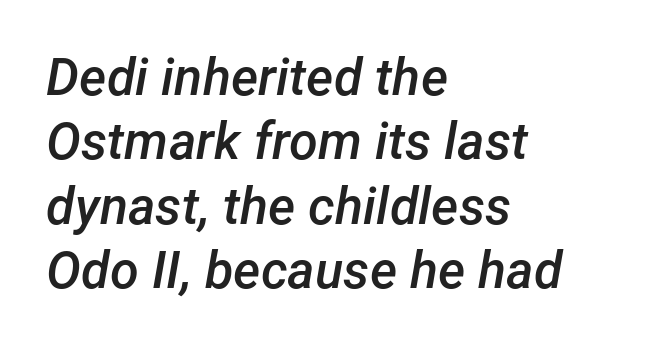
The image shows 52 px semibold type, italic (leaning right); set left-aligned, line spacing 1.24x, normal letter spacing, not underlined; low stroke contrast and a medium x-height.
